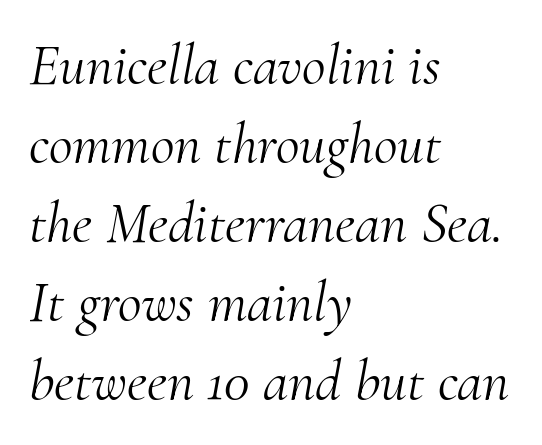
The image shows 58 px light serif type, italic (leaning right); set left-aligned, normal line spacing (1.36x), normal letter spacing, not underlined; medium stroke contrast and a small x-height.
